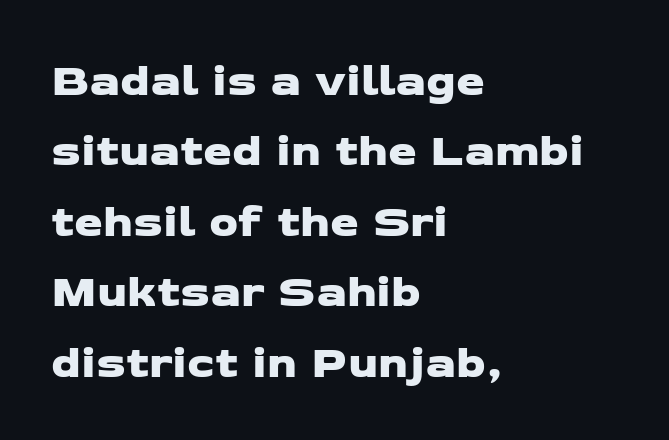
Q: Is the typeface a serif or a sans-serif typeface? A: Sans-serif.
Q: Is the text underlined? A: No.
Q: How is the paragraph aligned? A: Left-aligned.
Q: Is the spacing between letters normal or unusually wide? A: Normal.
Q: Is the spacing between lines tight, normal or loose? A: Normal.
Q: Width (condensed, normal, or wide)? A: Wide.
Q: Stroke contrast? A: Low.
Q: x-height? A: Medium.
Q: Monospaced? A: No.
